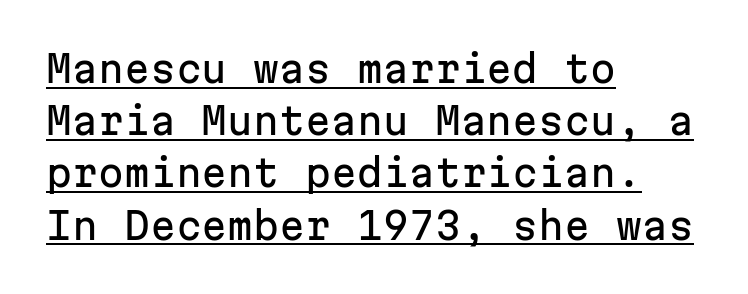
Q: Is the text italic (slanted)? A: No, it is upright.
Q: Is the typeface a serif or a sans-serif typeface? A: Sans-serif.
Q: Is the text underlined? A: Yes.
Q: How is the paragraph aligned? A: Left-aligned.
Q: Is the spacing between letters normal or unusually wide? A: Normal.
Q: Is the spacing between lines tight, normal or loose? A: Normal.
Q: Width (condensed, normal, or wide)? A: Normal.
Q: Stroke contrast? A: Low.
Q: x-height? A: Medium.
Q: Monospaced? A: Yes.
